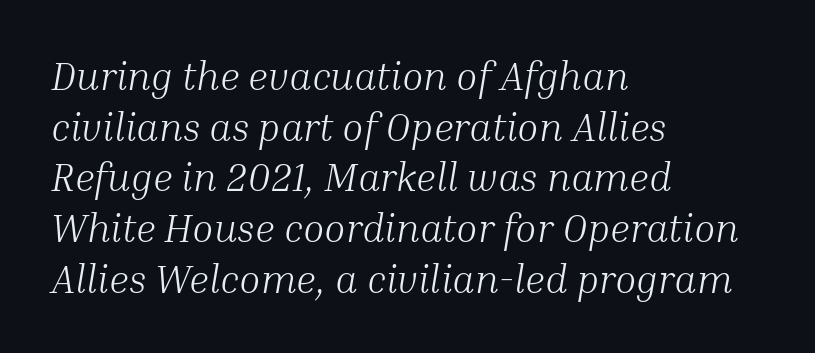
{"serif": "yes", "italic": "yes", "lean": "right", "slant_degrees": 10, "bold": "no", "weight": "light", "width": "normal", "stroke_contrast": "medium", "x_height": "medium", "monospaced": "no", "underline": "no", "align": "left", "line_spacing": "normal", "line_spacing_ratio": 1.3, "letter_spacing": "normal", "letter_spacing_em": 0.0, "glyph_px": 39}
